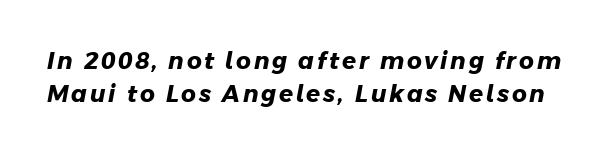
No word sits above an underline. The space between consecutive lines is moderate. Heft: maximum for text — a bold.
